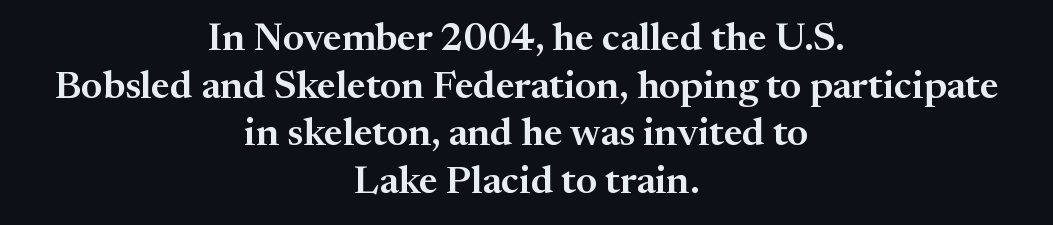
{"serif": "yes", "italic": "no", "width": "normal", "stroke_contrast": "medium", "x_height": "medium", "monospaced": "no", "underline": "no", "align": "center", "line_spacing_ratio": 1.22, "letter_spacing": "normal", "letter_spacing_em": 0.0, "glyph_px": 39}
